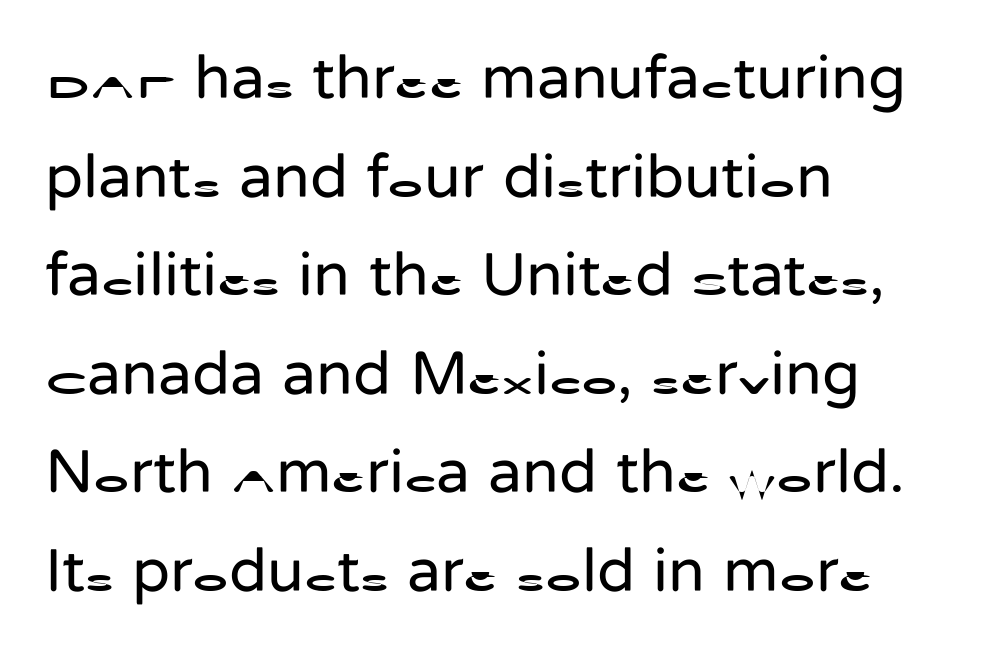
{"serif": "no", "italic": "no", "bold": "no", "weight": "regular", "width": "normal", "stroke_contrast": "low", "x_height": "medium", "monospaced": "no", "underline": "no", "align": "left", "line_spacing": "normal", "line_spacing_ratio": 1.59, "letter_spacing": "normal", "letter_spacing_em": 0.0, "glyph_px": 62}
